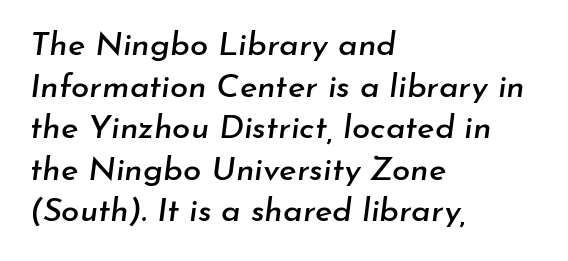
The image shows 33 px text type, italic (leaning right); set left-aligned, normal line spacing (1.26x), normal letter spacing, not underlined; low stroke contrast and a small x-height.
